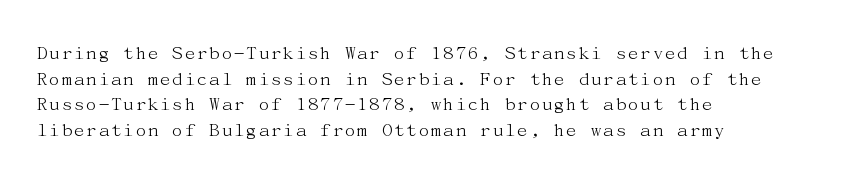
Does extra space separate the letters? No, they use regular spacing. The passage is arranged the way most books set body copy — flush left. The area under the type is left untouched. The face looks like a standard text weight, possibly lighter. Notice how the stems are strictly vertical — no italics here.
